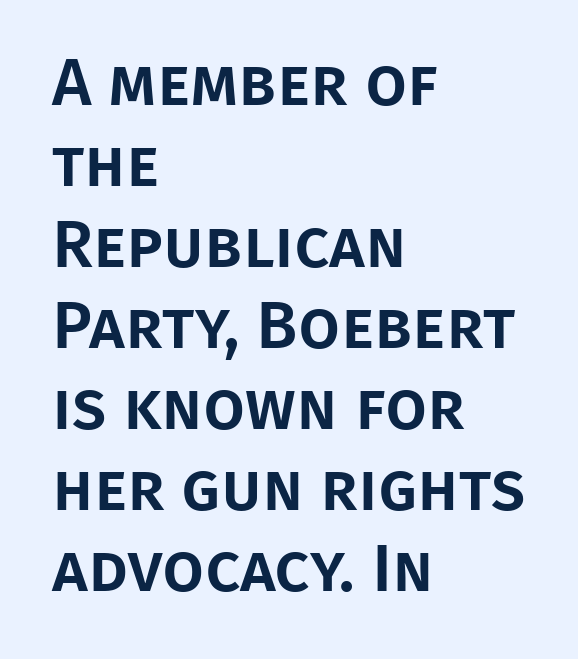
Q: Is the text italic (slanted)? A: No, it is upright.
Q: Is the typeface a serif or a sans-serif typeface? A: Sans-serif.
Q: Is the text underlined? A: No.
Q: How is the paragraph aligned? A: Left-aligned.
Q: Is the spacing between letters normal or unusually wide? A: Normal.
Q: Width (condensed, normal, or wide)? A: Normal.
Q: Stroke contrast? A: Low.
Q: x-height? A: Large.
Q: Monospaced? A: No.
